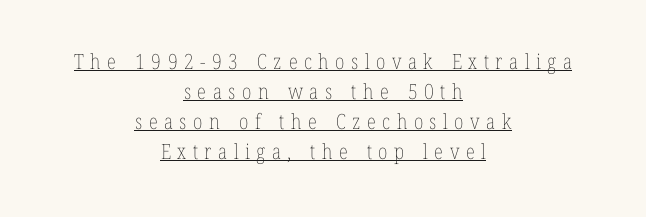
Q: Is the text bold? A: No.
Q: Is the text italic (slanted)? A: No, it is upright.
Q: Is the text underlined? A: Yes.
Q: How is the paragraph aligned? A: Centered.
Q: Is the spacing between letters normal or unusually wide? A: Unusually wide.
Q: Is the spacing between lines tight, normal or loose? A: Normal.
